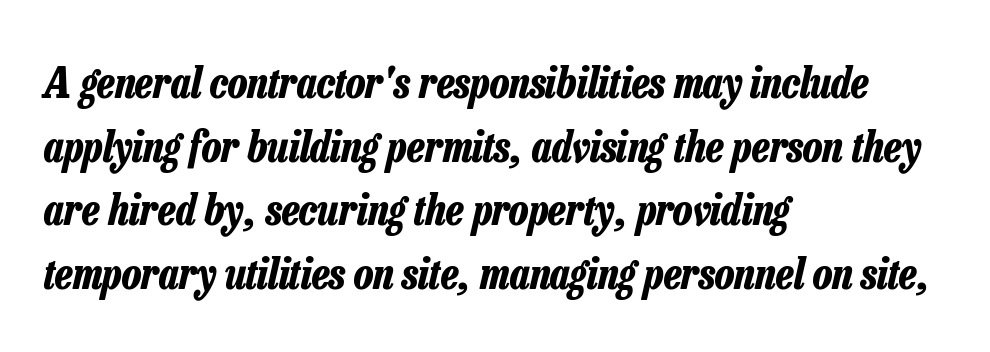
Compared with a centered layout, this one pins lines to the left instead. Plenty of ink on the page — the face is bold. Every character sits at an angle, as italics do. The rendering uses natural spacing where letterforms have individual widths. These lines keep a tight, regular rhythm from letter to letter. Nobody drew a line under any word here.
